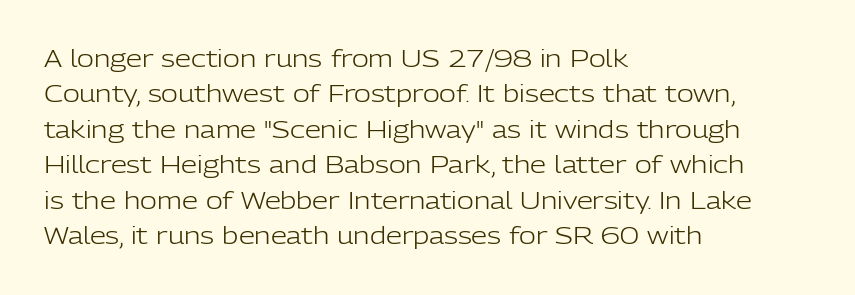
The face looks like a standard text weight, possibly lighter. Vertical strokes here are truly vertical. These lines keep a tight, regular rhythm from letter to letter. Leading matches the norm, producing a regular column. Left-aligned paragraph, ragged on the right. The space directly below the letters is spotless.
